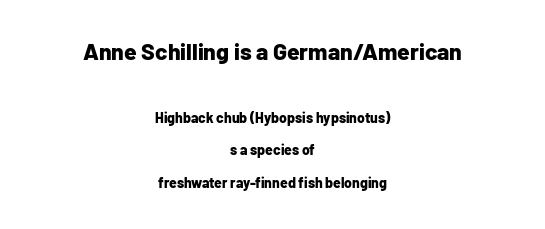
The image shows 23 px bold type, upright; set centered, loose line spacing (2.32x), normal letter spacing, not underlined; the first (top) block is 1.64x larger.
